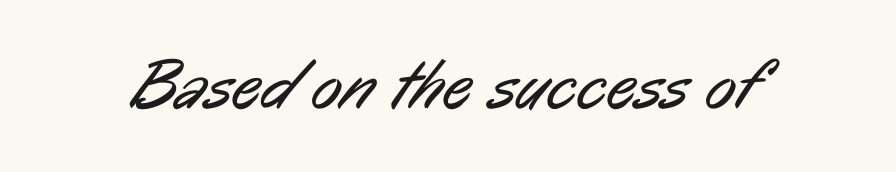
Q: Is the text bold? A: No.
Q: Is the typeface a serif or a sans-serif typeface? A: Sans-serif.
Q: Is the text underlined? A: No.
Q: Is the spacing between letters normal or unusually wide? A: Normal.
Q: Width (condensed, normal, or wide)? A: Condensed.
Q: Stroke contrast? A: Low.
Q: x-height? A: Medium.
Q: Monospaced? A: No.
